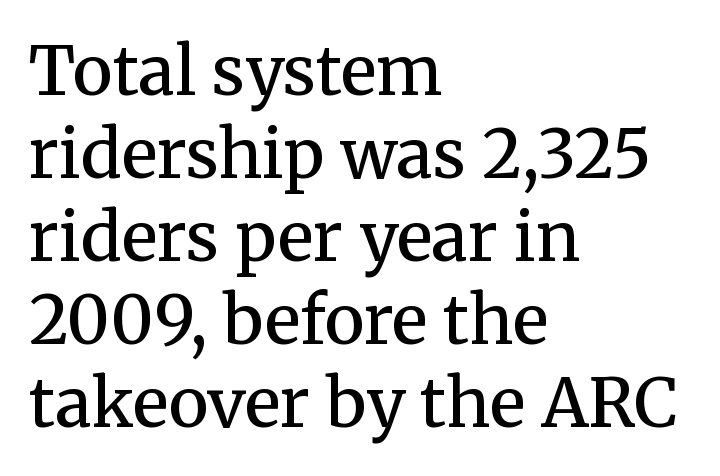
The image shows 67 px semibold serif type, upright; set left-aligned, line spacing 1.24x, normal letter spacing, not underlined; medium stroke contrast and a medium x-height.
